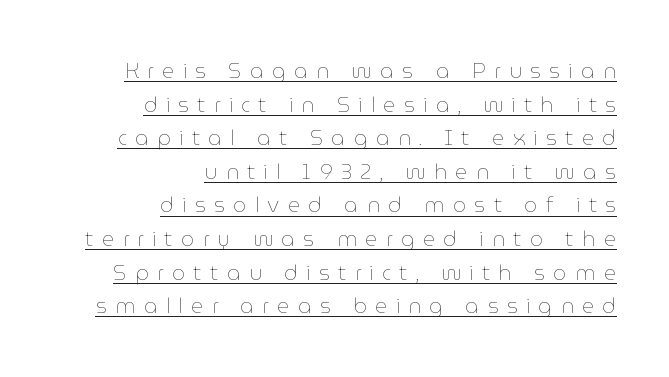
{"italic": "no", "bold": "no", "underline": "yes", "align": "right", "line_spacing": "normal", "line_spacing_ratio": 1.6, "letter_spacing": "wide", "letter_spacing_em": 0.4, "glyph_px": 21}
